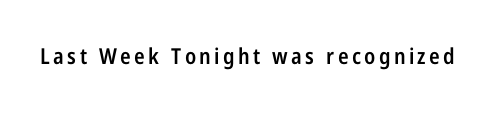
{"italic": "no", "bold": "semi", "underline": "no", "glyph_px": 22}
